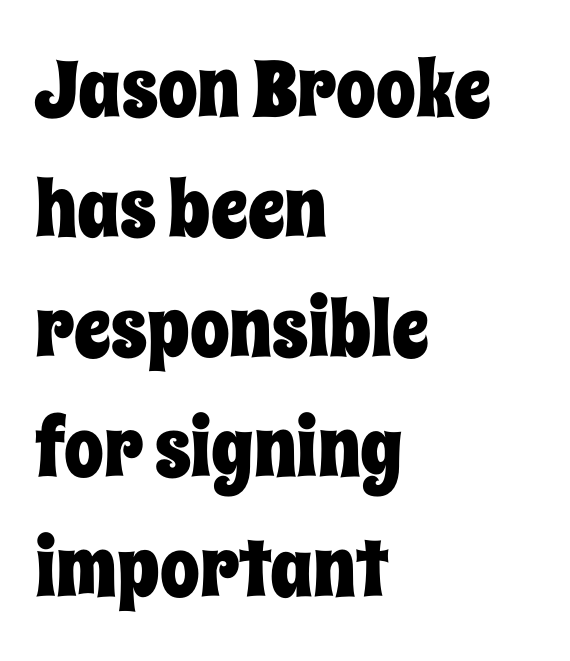
Plain, unruled lines of type. The letters advance in unequal steps, a hallmark of proportional type. Letter spacing: default. Every stem runs plumb, perpendicular to the baseline. One-word summary of the alignment: left.
